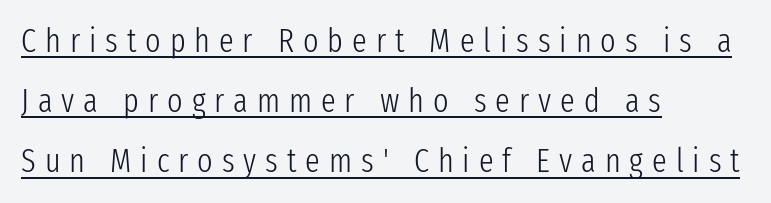
Q: Is the text bold? A: No.
Q: Is the text italic (slanted)? A: No, it is upright.
Q: Is the typeface a serif or a sans-serif typeface? A: Sans-serif.
Q: Is the text underlined? A: Yes.
Q: How is the paragraph aligned? A: Left-aligned.
Q: Is the spacing between letters normal or unusually wide? A: Unusually wide.
Q: Width (condensed, normal, or wide)? A: Condensed.
Q: Stroke contrast? A: Low.
Q: x-height? A: Medium.
Q: Monospaced? A: No.
